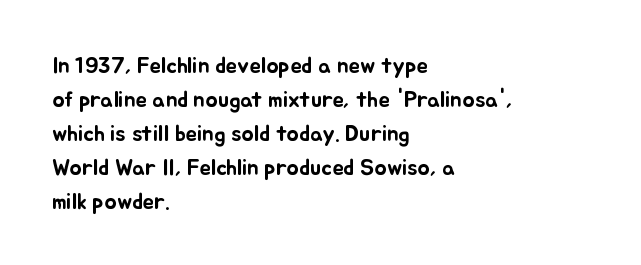
Clear beneath every line of the passage. Notice how descenders clear the ascenders below comfortably — that's standard leading. In terms of letterspacing, this is plain default setting. The lettering stays uniformly vertical, giving the passage a roman look. The lines in this sample share a left origin and differ only in where they stop.
